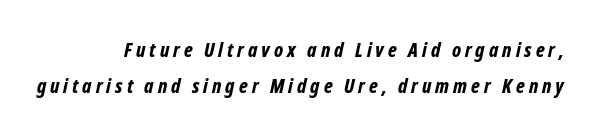
Q: Is the text bold? A: Yes.
Q: Is the text italic (slanted)? A: Yes, it leans right by about 12 degrees.
Q: Is the text underlined? A: No.
Q: How is the paragraph aligned? A: Right-aligned.
Q: Is the spacing between letters normal or unusually wide? A: Unusually wide.
